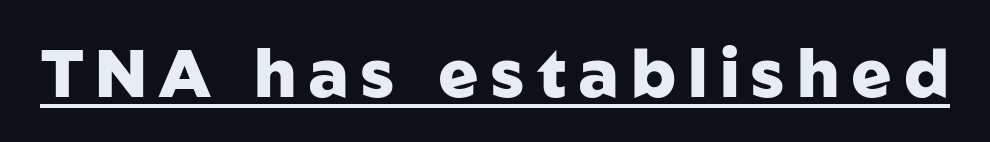
Q: Is the text bold? A: Yes.
Q: Is the text italic (slanted)? A: No, it is upright.
Q: Is the typeface a serif or a sans-serif typeface? A: Sans-serif.
Q: Is the text underlined? A: Yes.
Q: Width (condensed, normal, or wide)? A: Normal.
Q: Stroke contrast? A: Low.
Q: x-height? A: Medium.
Q: Monospaced? A: No.
